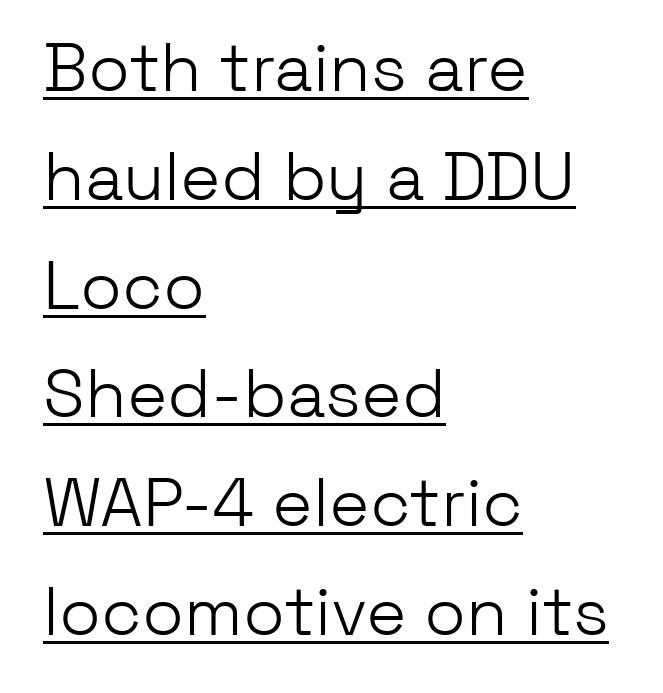
Designer's note — italics off, roman on. Stroke terminals: plain, sans-serif. Standard letterfit; no display-style spreading of the glyphs. Character widths vary here, with narrow letters taking less room than wide ones. The compositor pushed each line to the left boundary. No extra ink here — the face is not bold.
